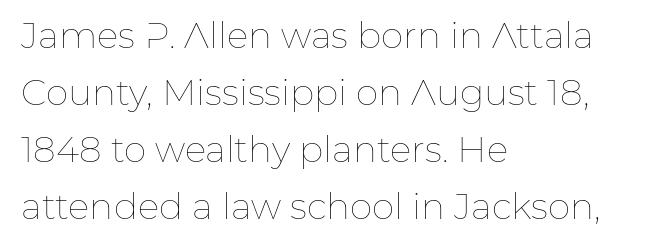
Stem width sits at or under what a default text font uses. This sample keeps an unexceptional amount of space between lines. The rendering uses natural spacing where letterforms have individual widths. The zone under the glyphs is completely vacant.
